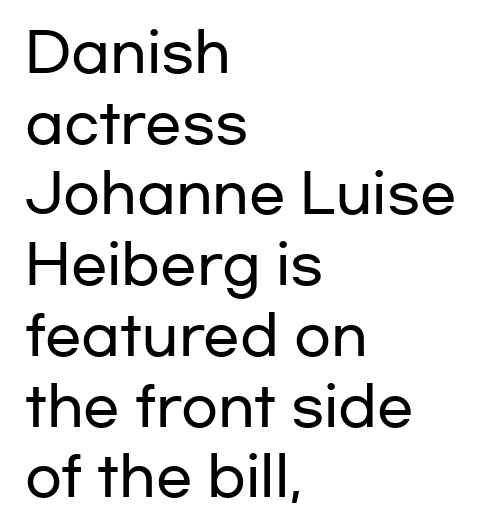
Q: Is the text italic (slanted)? A: No, it is upright.
Q: Is the typeface a serif or a sans-serif typeface? A: Sans-serif.
Q: Is the text underlined? A: No.
Q: How is the paragraph aligned? A: Left-aligned.
Q: Is the spacing between letters normal or unusually wide? A: Normal.
Q: Is the spacing between lines tight, normal or loose? A: Normal.
Q: Width (condensed, normal, or wide)? A: Wide.
Q: Stroke contrast? A: Low.
Q: x-height? A: Medium.
Q: Monospaced? A: No.
